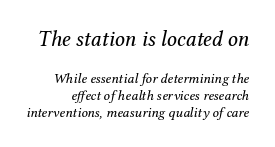
The image shows 22 px text type, italic (leaning right); set line spacing 1.2x, normal letter spacing, not underlined; the first (top) block is 1.57x larger.
